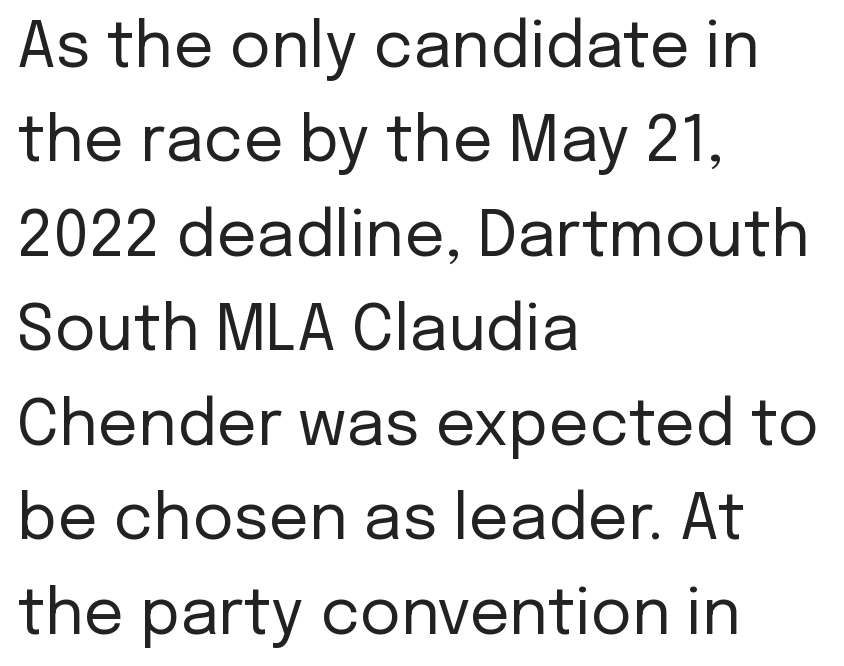
The image shows 63 px regular-weight sans-serif type, upright; set left-aligned, normal line spacing (1.5x), normal letter spacing, not underlined; low stroke contrast and a medium x-height.
